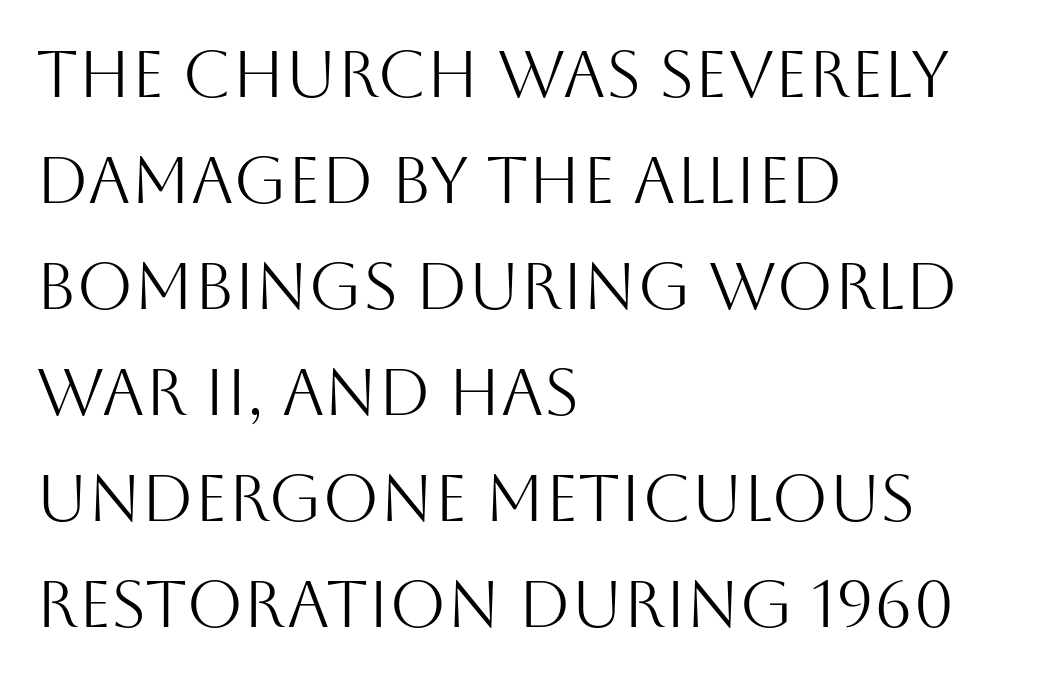
The image shows 65 px light sans-serif type, upright; set left-aligned, normal line spacing (1.63x), normal letter spacing, not underlined; medium stroke contrast and a large x-height.
